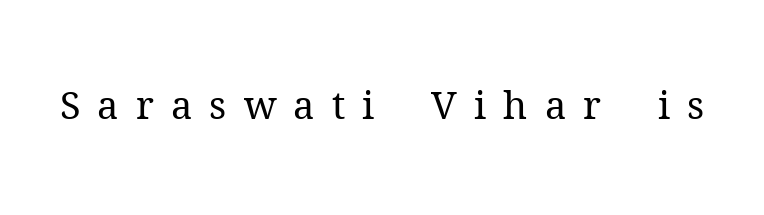
Vertical strokes here are truly vertical. Underline: absent. The cut favours lightness, reaching ordinary text weight at its darkest. The passage shown is typed in a proportional face where columns would drift. Note: serifs present on the glyphs. The tracking jumps out immediately: characters are airy and widely separated.
